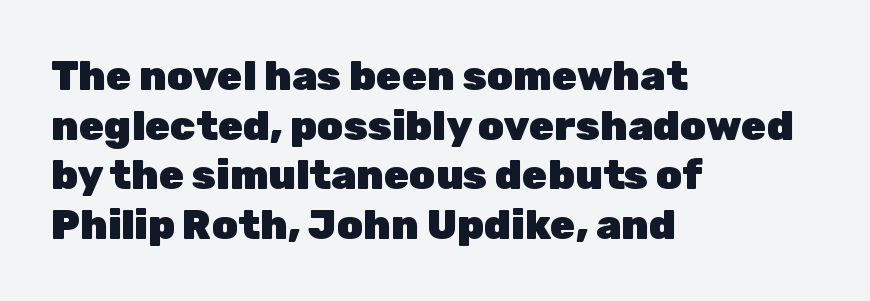
The image shows 41 px heavy sans-serif type, upright; set left-aligned, line spacing 1.21x, normal letter spacing, not underlined; low stroke contrast and a medium x-height.
